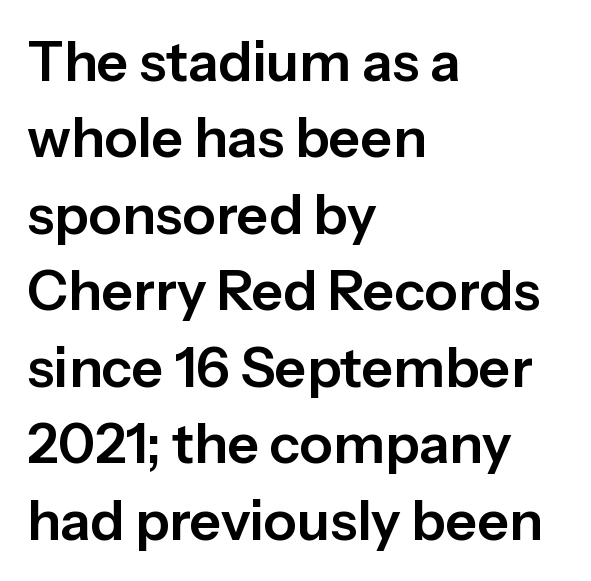
{"serif": "no", "italic": "no", "width": "normal", "stroke_contrast": "low", "x_height": "medium", "monospaced": "no", "underline": "no", "align": "left", "line_spacing": "normal", "line_spacing_ratio": 1.39, "letter_spacing": "normal", "letter_spacing_em": 0.0, "glyph_px": 55}
